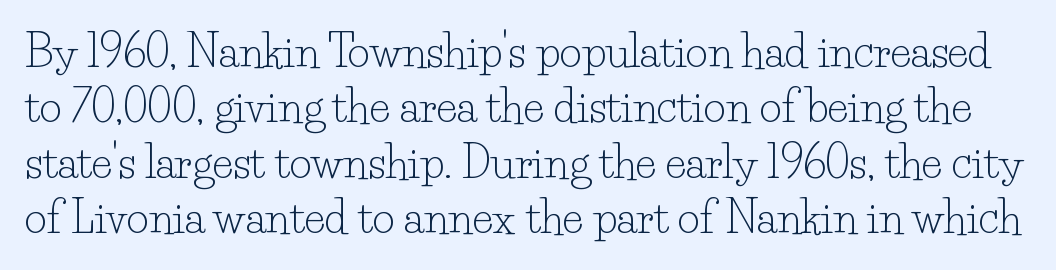
The image shows 43 px light serif type, upright; set normal line spacing (1.29x), normal letter spacing, not underlined; low stroke contrast and a small x-height.
